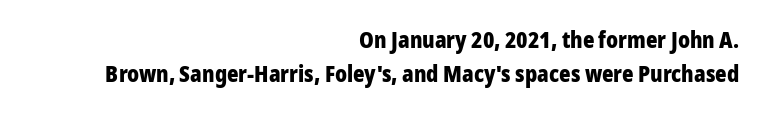
As a designer I'd log this as weight 700, bold. Honestly, the letter spacing is just normal — you wouldn't notice it. The font's upright variant was chosen for this text. Is there much room between lines? A standard amount, neither cramped nor airy.
